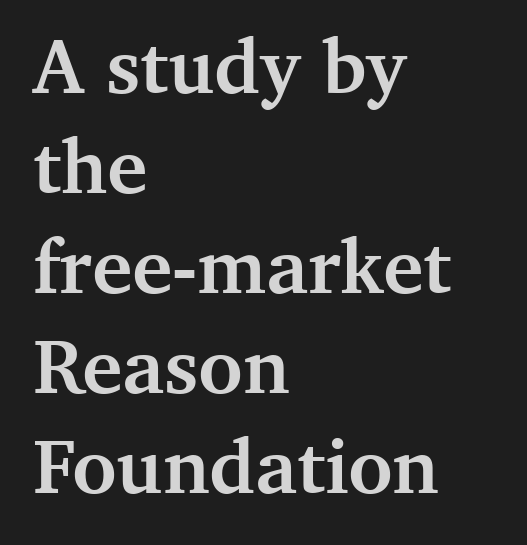
The image shows 77 px semibold serif type, upright; set left-aligned, normal line spacing (1.3x), normal letter spacing, not underlined; medium stroke contrast and a medium x-height.
